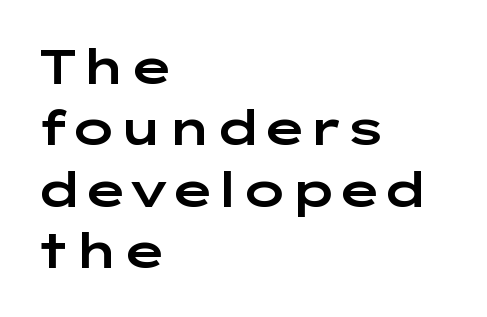
{"serif": "no", "italic": "no", "width": "wide", "stroke_contrast": "low", "x_height": "medium", "monospaced": "no", "underline": "no", "align": "left", "line_spacing": "normal", "line_spacing_ratio": 1.28, "letter_spacing": "normal", "letter_spacing_em": 0.0, "glyph_px": 48}
